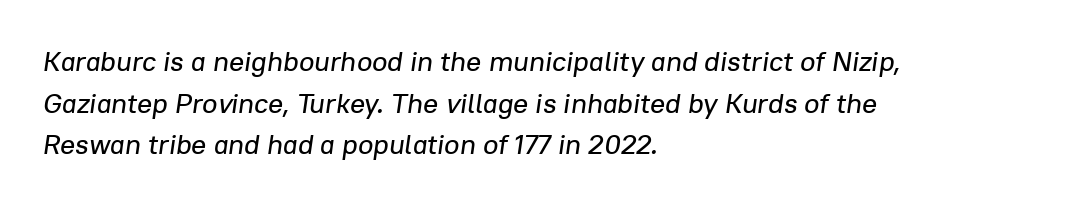
{"italic": "yes", "lean": "right", "slant_degrees": 8, "width": "normal", "stroke_contrast": "low", "x_height": "medium", "monospaced": "no", "underline": "no", "align": "left", "line_spacing": "normal", "line_spacing_ratio": 1.49, "letter_spacing": "normal", "letter_spacing_em": 0.0, "glyph_px": 28}
